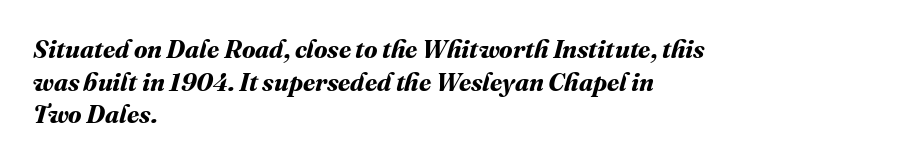
The image shows 25 px bold type; set left-aligned, normal line spacing (1.31x), normal letter spacing, not underlined.
